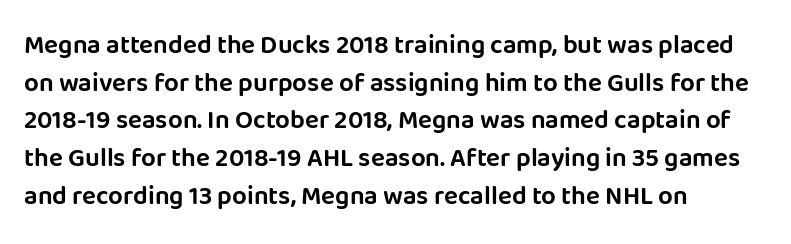
{"italic": "no", "underline": "no", "align": "left", "line_spacing": "normal", "line_spacing_ratio": 1.45, "letter_spacing": "normal", "letter_spacing_em": 0.0, "glyph_px": 26}
